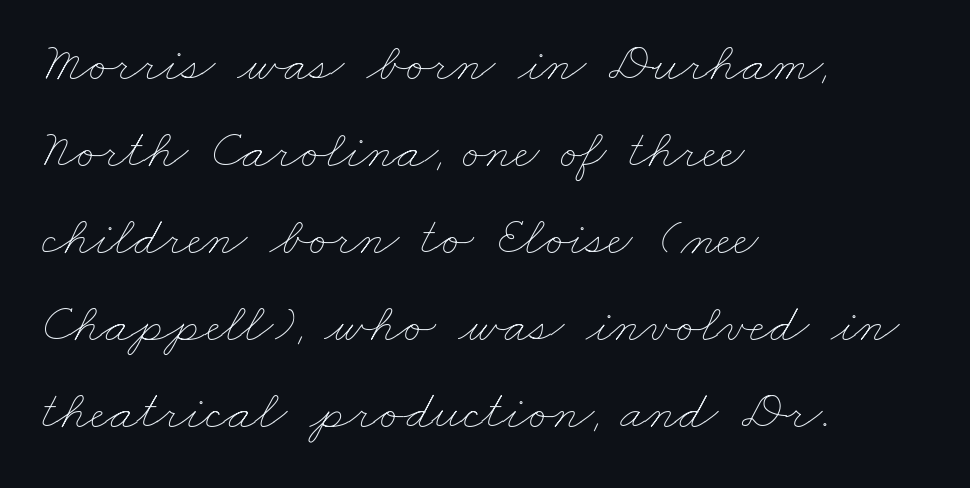
Words float on clear page, feet unadorned. Looks like regular typesetting: each glyph gets only the width it needs. How would I describe the line gaps? Plain and ordinary. One-word summary of the alignment: left. Bold? No — there's no thickening of the strokes. The horizontal fit of the characters is conventional and even.
